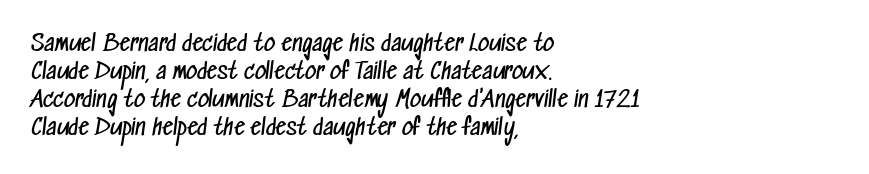
Q: Is the text bold? A: No.
Q: Is the text underlined? A: No.
Q: How is the paragraph aligned? A: Left-aligned.
Q: Is the spacing between letters normal or unusually wide? A: Normal.
Q: Is the spacing between lines tight, normal or loose? A: Normal.
